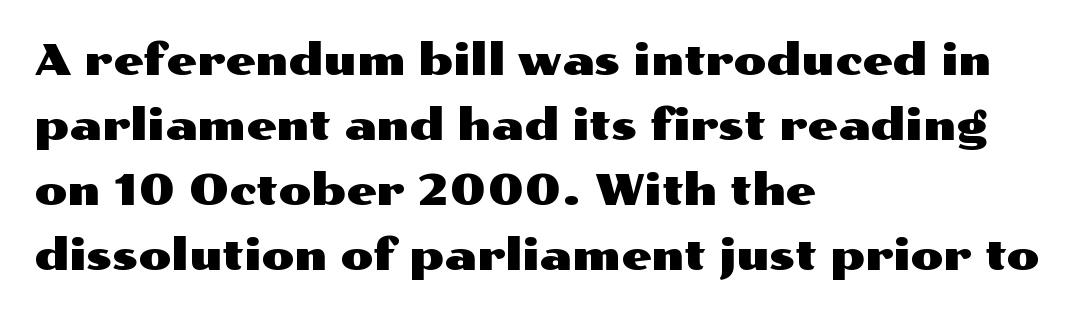
The passage shown is typed in a proportional face where columns would drift. Characters follow at the spacing the type designer built in. The type sits square on the baseline with zero lean. I'd call this a sans setting — the letters go barefoot. Leading: standard. The space directly below the letters is spotless.
